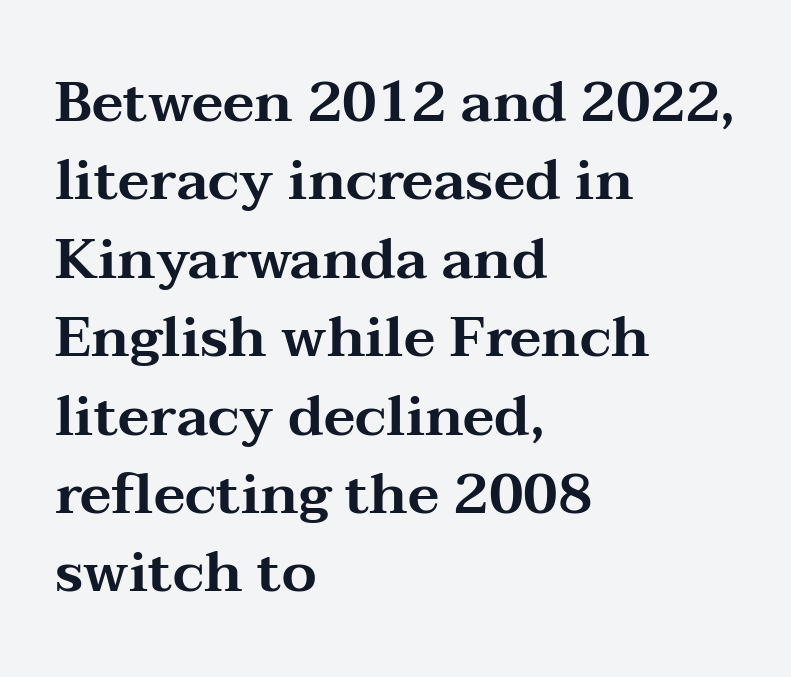
{"serif": "yes", "italic": "no", "width": "wide", "stroke_contrast": "medium", "x_height": "medium", "monospaced": "no", "underline": "no", "align": "left", "line_spacing": "normal", "line_spacing_ratio": 1.4, "letter_spacing": "normal", "letter_spacing_em": 0.0, "glyph_px": 56}
